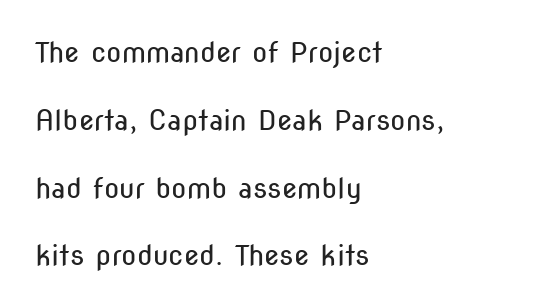
There is no visible air inserted between adjacent glyphs. Each new line begins a long way beneath the previous one. The specimen reads as upright at a glance. The font family rendered here belongs to the sans-serif group. Note the varied advance widths — an 'i' is clearly narrower than an 'm'.
